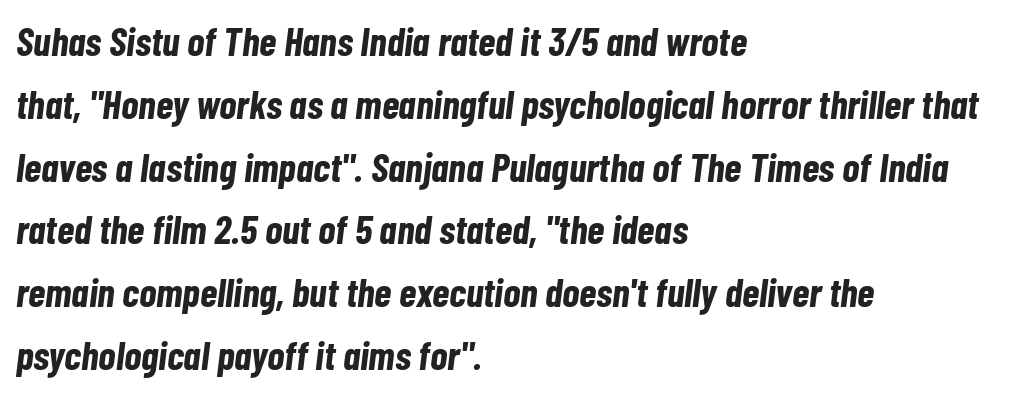
The image shows 40 px bold, condensed type, italic (leaning right); set left-aligned, normal line spacing (1.57x), normal letter spacing, not underlined; low stroke contrast and a medium x-height.
